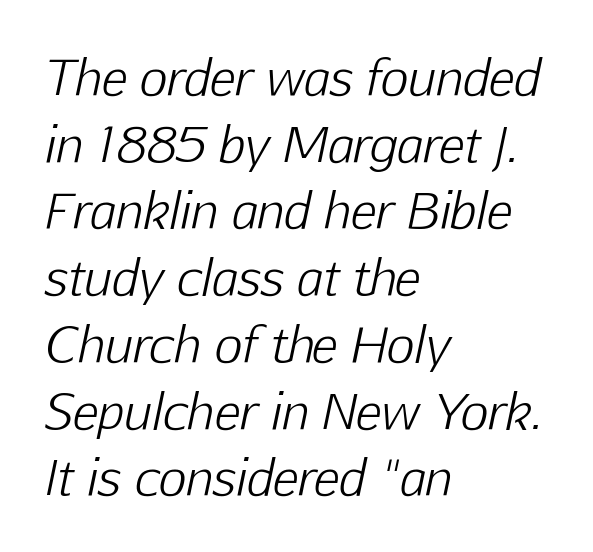
This rendering uses left alignment, leaving the right contour irregular. There is no visible air inserted between adjacent glyphs. Nobody drew a line under any word here. Does the lettering tilt? It does — this is italic. Weight: regular or lighter.
